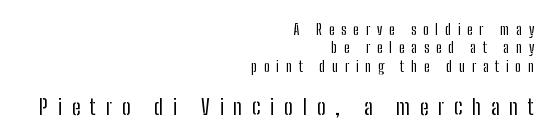
{"italic": "no", "bold": "no", "underline": "no", "align": "right", "line_spacing_ratio": 1.23, "letter_spacing": "wide", "letter_spacing_em": 0.44, "larger_block": "second", "size_ratio": 1.47, "glyph_px": 22}
